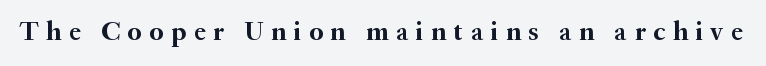
Strong, thick strokes mark this as bold type. The baseline area is clear. In terms of letterspacing, this is a distinctly airy, spread setting. Quick note: not italic, upright.
